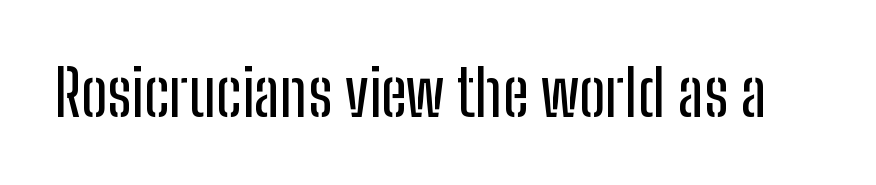
{"serif": "no", "italic": "no", "width": "condensed", "stroke_contrast": "low", "x_height": "medium", "monospaced": "no", "underline": "no", "letter_spacing": "normal", "letter_spacing_em": 0.0, "glyph_px": 64}
